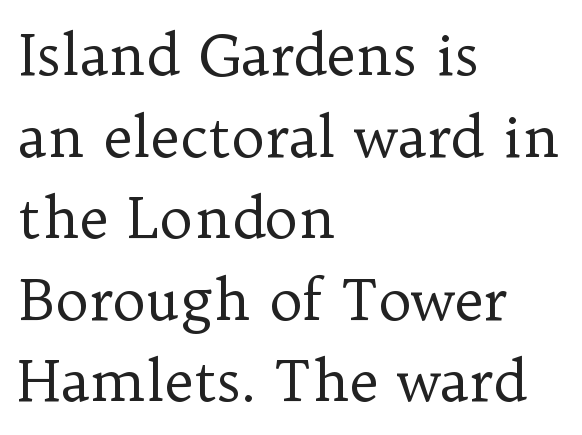
Q: Is the text bold? A: No.
Q: Is the text italic (slanted)? A: No, it is upright.
Q: Is the typeface a serif or a sans-serif typeface? A: Serif.
Q: Is the text underlined? A: No.
Q: How is the paragraph aligned? A: Left-aligned.
Q: Is the spacing between letters normal or unusually wide? A: Normal.
Q: Is the spacing between lines tight, normal or loose? A: Normal.
Q: Width (condensed, normal, or wide)? A: Normal.
Q: Stroke contrast? A: Low.
Q: x-height? A: Medium.
Q: Monospaced? A: No.
